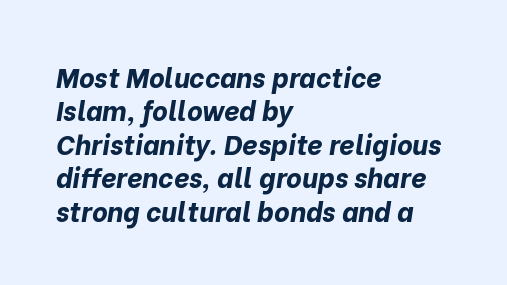
Q: Is the text bold? A: Yes.
Q: Is the text italic (slanted)? A: Yes, it leans right by about 10 degrees.
Q: Is the text underlined? A: No.
Q: How is the paragraph aligned? A: Left-aligned.
Q: Is the spacing between letters normal or unusually wide? A: Normal.
